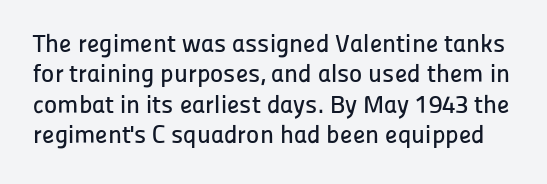
Q: Is the text italic (slanted)? A: No, it is upright.
Q: Is the text underlined? A: No.
Q: Is the spacing between letters normal or unusually wide? A: Normal.
